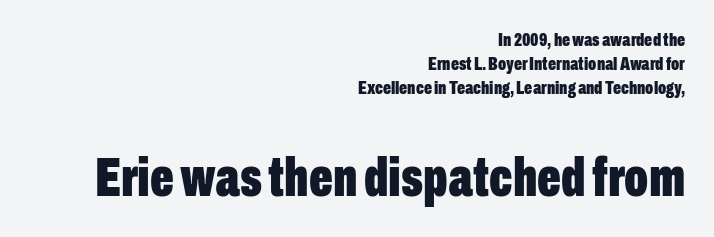
Q: Is the text bold? A: Yes.
Q: Is the text italic (slanted)? A: No, it is upright.
Q: Is the typeface a serif or a sans-serif typeface? A: Sans-serif.
Q: Is the text underlined? A: No.
Q: How is the paragraph aligned? A: Right-aligned.
Q: Is the spacing between letters normal or unusually wide? A: Normal.
Q: Is the spacing between lines tight, normal or loose? A: Normal.
Q: Which block of text is set in a larger size, the first (top) or the second (bottom)? A: The second (bottom) one.
Q: Width (condensed, normal, or wide)? A: Condensed.
Q: Stroke contrast? A: Low.
Q: x-height? A: Medium.
Q: Monospaced? A: No.
